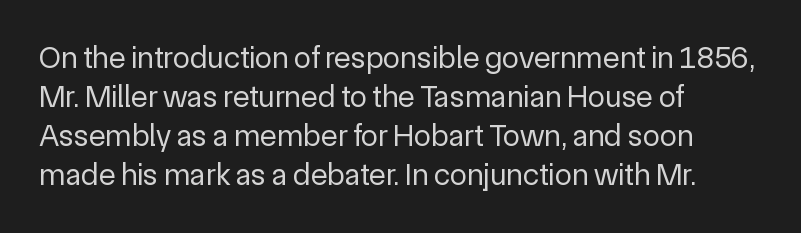
Descenders are the only things crossing below the line. This rendering uses left alignment, leaving the right contour irregular. Is there any slant? The stems are plumb. Notice how descenders clear the ascenders below comfortably — that's standard leading. Stroke terminals: plain, sans-serif. The tracking reads as untouched default to a designer's eye.
